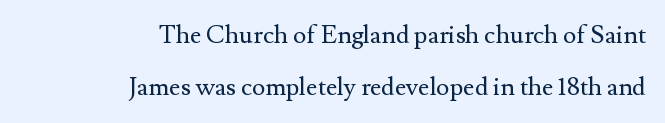
The image shows 25 px text type, upright; set right-aligned, loose line spacing (2.07x), normal letter spacing, not underlined.
